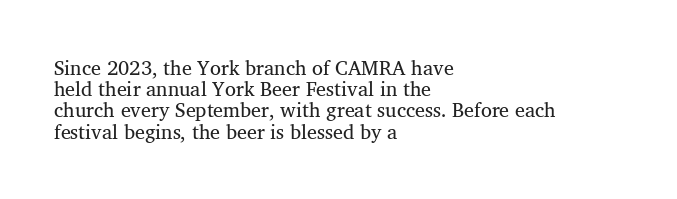
Very little white space separates one row of letters from the next. The lettering stays uniformly vertical, giving the passage a roman look. No chunkiness to these letters — they're not bold. Decoration check: the copy has no underline.
